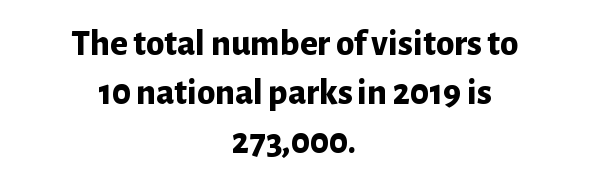
{"serif": "no", "italic": "no", "bold": "yes", "weight": "bold", "width": "normal", "stroke_contrast": "low", "x_height": "medium", "monospaced": "no", "underline": "no", "align": "center", "line_spacing": "normal", "line_spacing_ratio": 1.33, "letter_spacing": "normal", "letter_spacing_em": 0.0, "glyph_px": 37}
